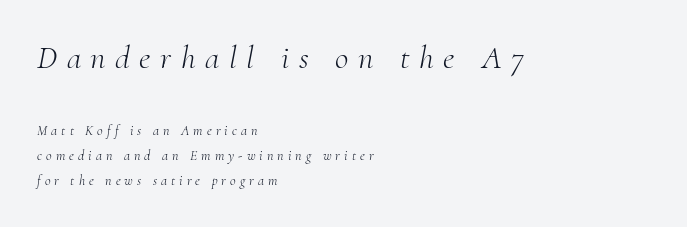
Q: Is the text bold? A: No.
Q: Is the text italic (slanted)? A: Yes, it leans right by about 10 degrees.
Q: Is the typeface a serif or a sans-serif typeface? A: Serif.
Q: Is the text underlined? A: No.
Q: How is the paragraph aligned? A: Left-aligned.
Q: Is the spacing between letters normal or unusually wide? A: Unusually wide.
Q: Which block of text is set in a larger size, the first (top) or the second (bottom)? A: The first (top) one.
Q: Width (condensed, normal, or wide)? A: Normal.
Q: Stroke contrast? A: Medium.
Q: x-height? A: Small.
Q: Monospaced? A: No.
